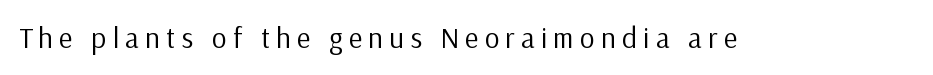
Q: Is the text bold? A: No.
Q: Is the text italic (slanted)? A: No, it is upright.
Q: Is the typeface a serif or a sans-serif typeface? A: Sans-serif.
Q: Is the text underlined? A: No.
Q: Is the spacing between letters normal or unusually wide? A: Unusually wide.
Q: Width (condensed, normal, or wide)? A: Normal.
Q: Stroke contrast? A: Low.
Q: x-height? A: Medium.
Q: Monospaced? A: No.
